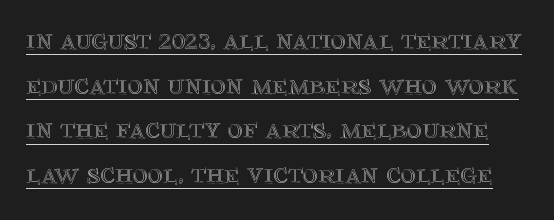
Q: Is the text italic (slanted)? A: No, it is upright.
Q: Is the text underlined? A: Yes.
Q: Is the spacing between letters normal or unusually wide? A: Normal.
Q: Is the spacing between lines tight, normal or loose? A: Normal.
Q: Width (condensed, normal, or wide)? A: Normal.
Q: x-height? A: Large.
Q: Monospaced? A: No.
